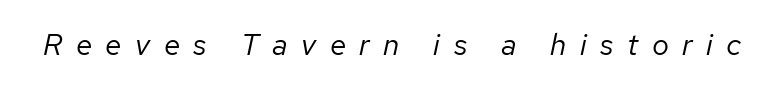
Is the type slanted? Yes — the strokes lean at a clear angle. The weight tops out at a normal text grade. Each letter keeps its own natural width here, so spacing adapts to shape. What stands out about the letter spacing? Its width — letters are far apart. Unmarked baselines from the first word to the last.
